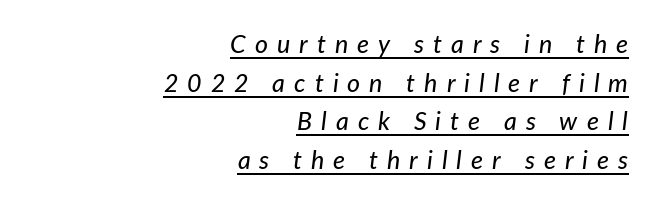
The passage is arranged like a letterhead date or caption credit — flush right. Caption: expanded tracking, letters set apart. Students, observe the line beneath the letters — that is underlining. In terms of posture, this sample is oblique. The leading is moderate, giving the passage an even texture.
